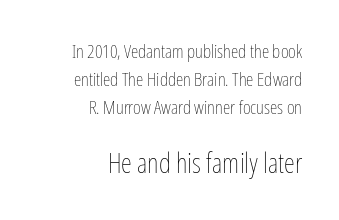
Q: Is the text bold? A: No.
Q: Is the text italic (slanted)? A: No, it is upright.
Q: Is the text underlined? A: No.
Q: How is the paragraph aligned? A: Right-aligned.
Q: Is the spacing between letters normal or unusually wide? A: Normal.
Q: Is the spacing between lines tight, normal or loose? A: Normal.
Q: Which block of text is set in a larger size, the first (top) or the second (bottom)? A: The second (bottom) one.
Q: Width (condensed, normal, or wide)? A: Condensed.
Q: Stroke contrast? A: Low.
Q: x-height? A: Medium.
Q: Monospaced? A: No.
